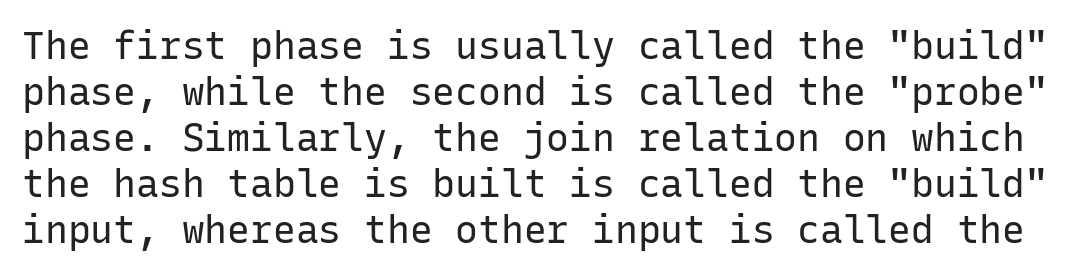
The image shows 38 px regular-weight sans-serif type, upright, monospaced; set line spacing 1.21x, normal letter spacing, not underlined; low stroke contrast and a medium x-height.
